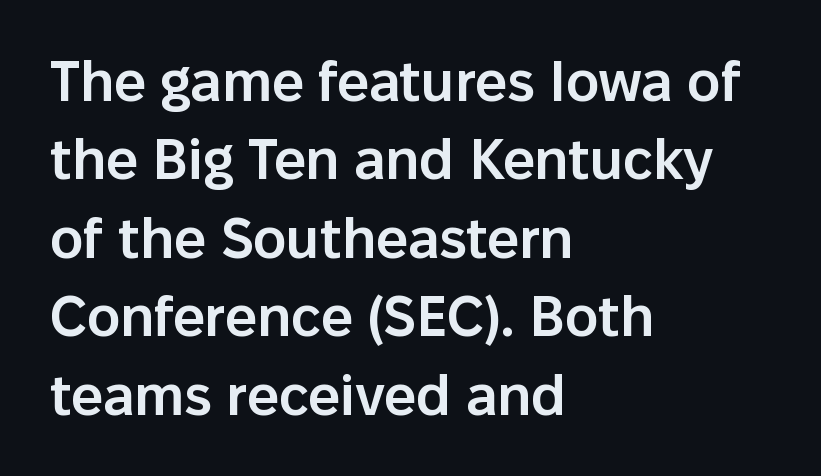
{"serif": "no", "italic": "no", "bold": "semi", "weight": "semibold", "width": "normal", "stroke_contrast": "low", "x_height": "medium", "monospaced": "no", "underline": "no", "align": "left", "line_spacing": "normal", "line_spacing_ratio": 1.4, "letter_spacing": "normal", "letter_spacing_em": 0.0, "glyph_px": 56}
